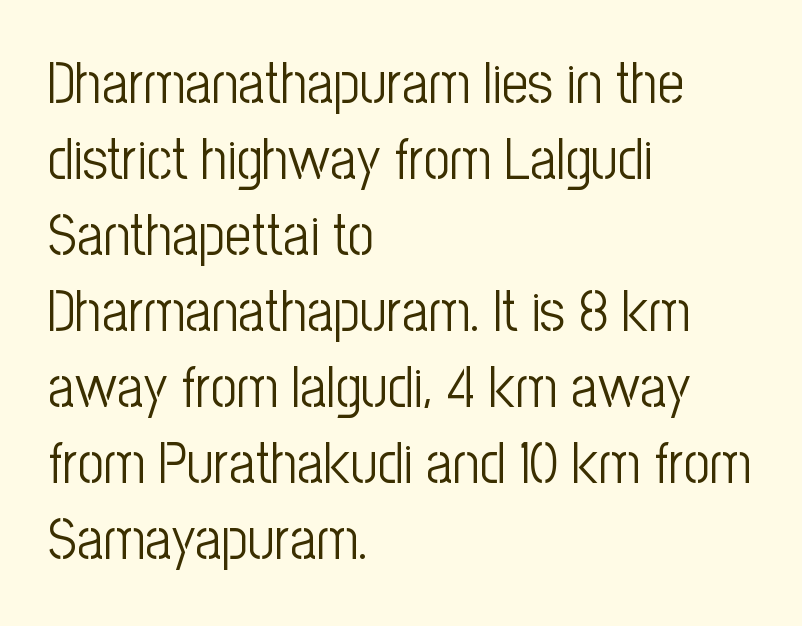
The image shows 58 px light, condensed sans-serif type, upright; set left-aligned, normal line spacing (1.31x), normal letter spacing, not underlined; low stroke contrast and a medium x-height.
